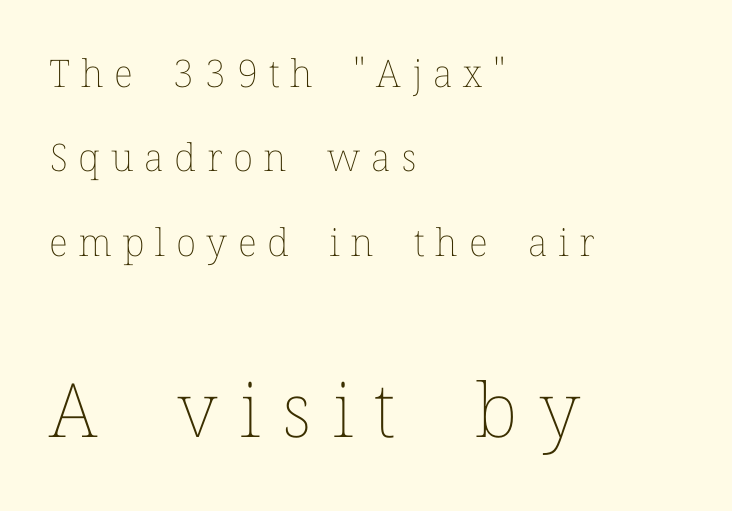
Nobody drew a line under any word here. Nothing heavy about these letters — not bold at all. Scale increases going downward across the two blocks. Varying glyph widths throughout — classic text-font behaviour. Leading: increased. The passage shown has open, widely tracked lettering throughout.
